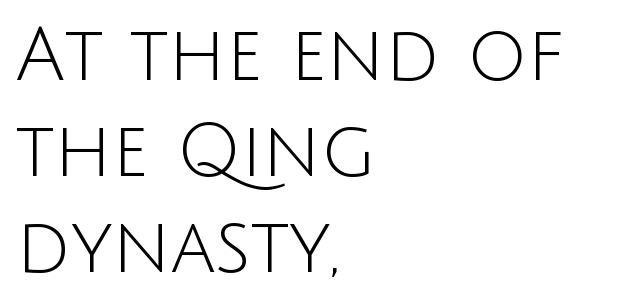
The block of text has a typical density, with ordinary space between rows. This sample has the flowing, uneven cadence of proportional lettering. Serifs: no, the terminals of the letterforms are clean. The strokes carry an ordinary text weight at most.
